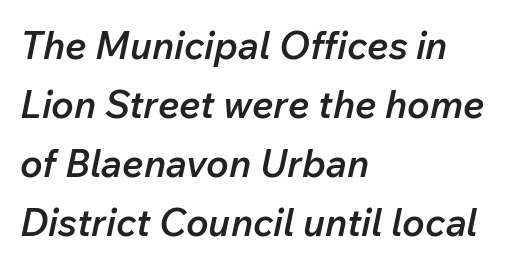
{"italic": "yes", "lean": "right", "slant_degrees": 12, "bold": "semi", "weight": "semibold", "width": "normal", "stroke_contrast": "low", "x_height": "medium", "monospaced": "no", "underline": "no", "align": "left", "line_spacing": "normal", "line_spacing_ratio": 1.55, "letter_spacing": "normal", "letter_spacing_em": 0.0, "glyph_px": 38}
